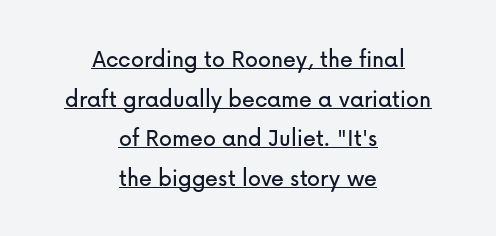
The image shows 26 px text type, upright; set centered, normal line spacing (1.52x), normal letter spacing, underlined.
